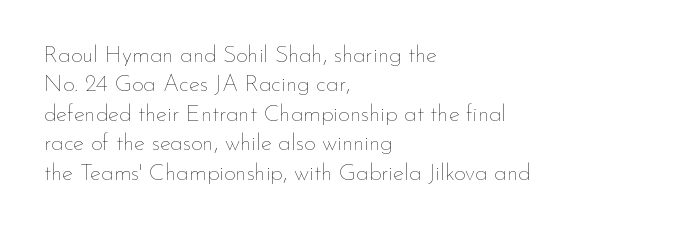
It's the straight-up-and-down kind of type. The face used here is rendered with its standard letterfit. The setting favours the left margin, as ordinary paragraphs usually do. This is not heavy type; no bold has been used. Interline gaps are of average width in this sample.
